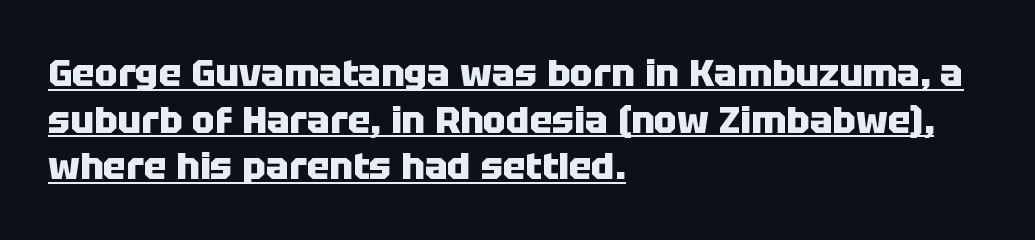
{"serif": "no", "italic": "no", "bold": "yes", "weight": "heavy", "width": "normal", "stroke_contrast": "low", "x_height": "large", "monospaced": "no", "underline": "yes", "align": "left", "line_spacing_ratio": 1.23, "letter_spacing": "normal", "letter_spacing_em": 0.0, "glyph_px": 38}
